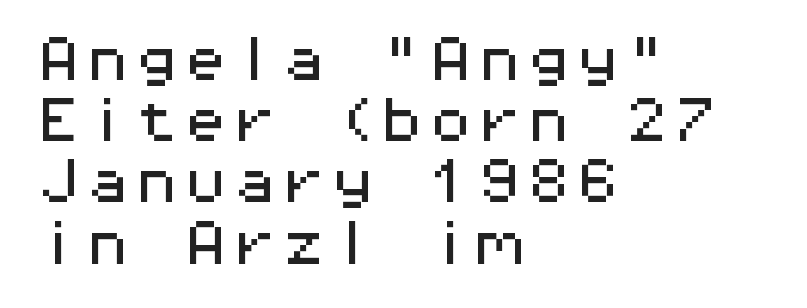
A typesetter would call this zero additional tracking. Style check: upright. The ragged edge is on the right, which tells us the setting is flush left. Think of a typewriter: that constant character pitch is what you see here. This rendering employs a face without finishing strokes, i.e., a sans-serif. What's the leading like? Ordinary, nothing unusual.
